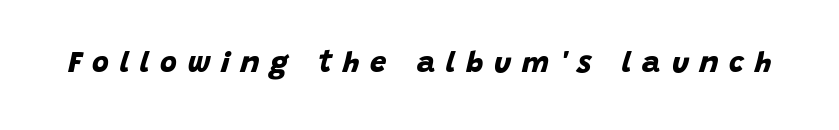
Q: Is the text bold? A: Yes.
Q: Is the typeface a serif or a sans-serif typeface? A: Sans-serif.
Q: Is the text underlined? A: No.
Q: Is the spacing between letters normal or unusually wide? A: Unusually wide.
Q: Width (condensed, normal, or wide)? A: Normal.
Q: Stroke contrast? A: Low.
Q: x-height? A: Large.
Q: Monospaced? A: No.
